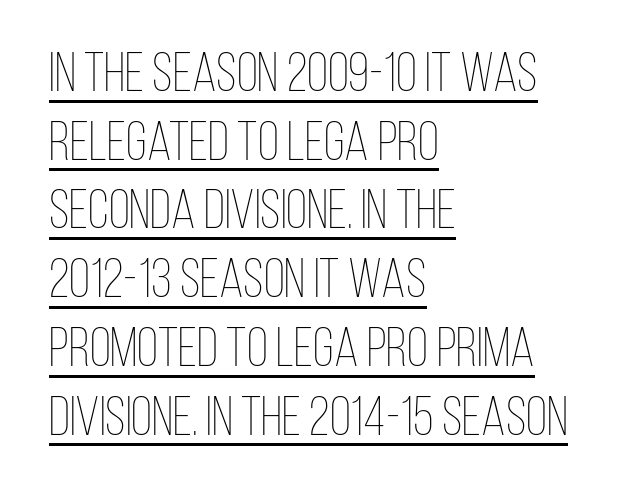
The image shows 55 px thin, condensed type, upright; set left-aligned, normal line spacing (1.25x), normal letter spacing, underlined; low stroke contrast and a large x-height.
